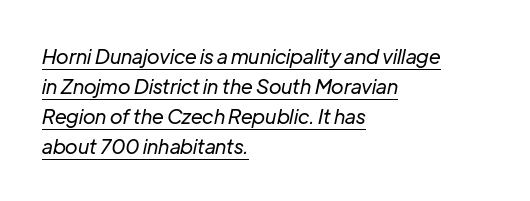
Q: Is the text bold? A: No.
Q: Is the text italic (slanted)? A: Yes, it leans right by about 12 degrees.
Q: Is the text underlined? A: Yes.
Q: How is the paragraph aligned? A: Left-aligned.
Q: Is the spacing between letters normal or unusually wide? A: Normal.
Q: Is the spacing between lines tight, normal or loose? A: Normal.
